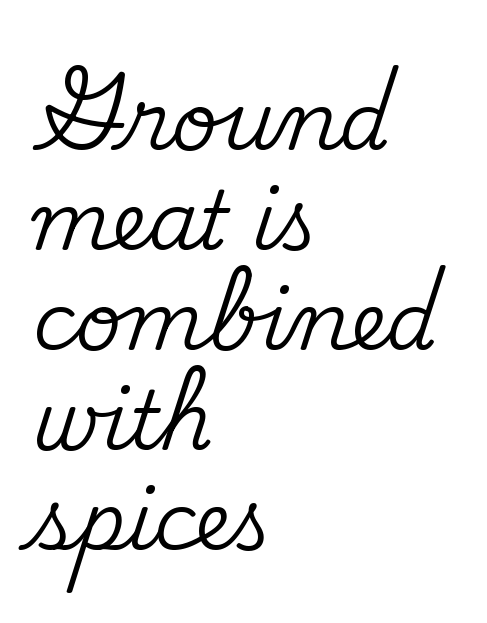
{"width": "normal", "stroke_contrast": "medium", "x_height": "small", "monospaced": "no", "underline": "no", "align": "left", "line_spacing": "normal", "line_spacing_ratio": 1.25, "letter_spacing": "normal", "letter_spacing_em": 0.0, "glyph_px": 80}
